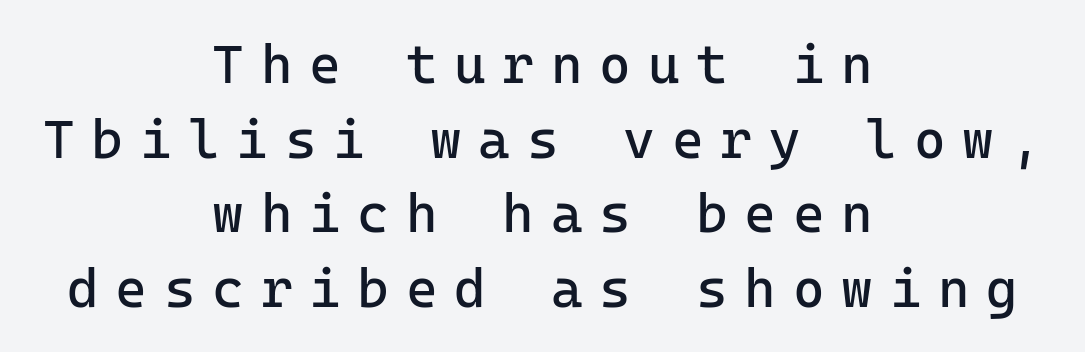
The image shows 54 px regular-weight sans-serif type, upright, monospaced; set centered, normal line spacing (1.38x), unusually wide letter spacing (+0.31 em), not underlined; low stroke contrast and a medium x-height.
